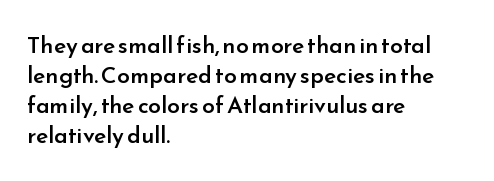
How are the letters spaced? Ordinarily, with no added tracking. Ordinary non-slanted type is in use. Notice the strokes are somewhat thickened but not fully heavy: this is a semibold. Descenders are the only things crossing below the line.
